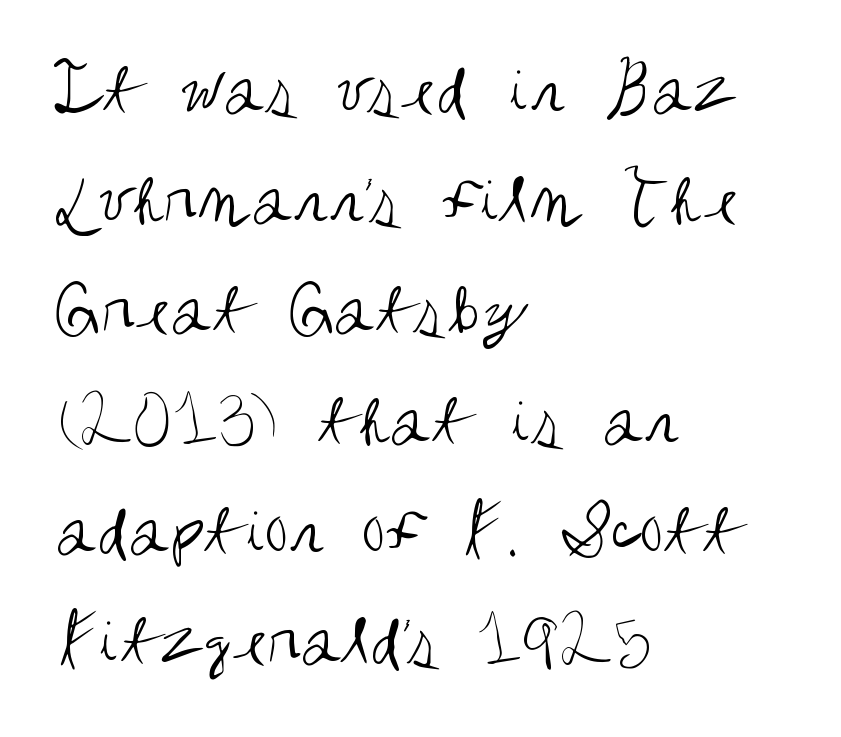
The image shows 76 px regular-weight, condensed sans-serif type; set left-aligned, normal line spacing (1.45x), normal letter spacing, not underlined; medium stroke contrast and a large x-height.
